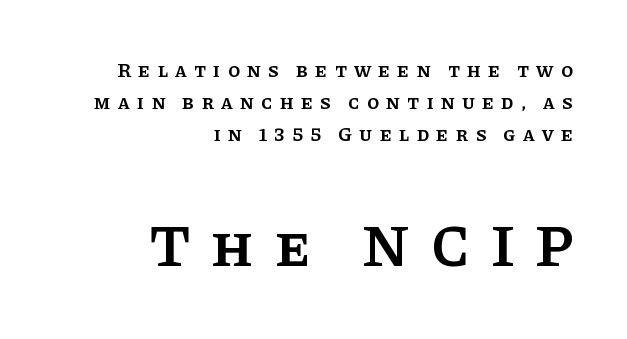
The image shows 60 px semibold serif type, upright; set right-aligned, normal line spacing (1.61x), unusually wide letter spacing (+0.35 em), not underlined; the second (bottom) block is 3.0x larger; low stroke contrast and a large x-height.
